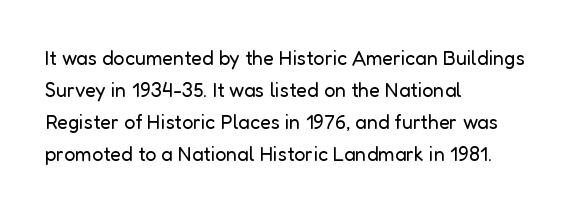
Q: Is the text bold? A: No.
Q: Is the text italic (slanted)? A: No, it is upright.
Q: Is the text underlined? A: No.
Q: How is the paragraph aligned? A: Left-aligned.
Q: Is the spacing between letters normal or unusually wide? A: Normal.
Q: Is the spacing between lines tight, normal or loose? A: Normal.
